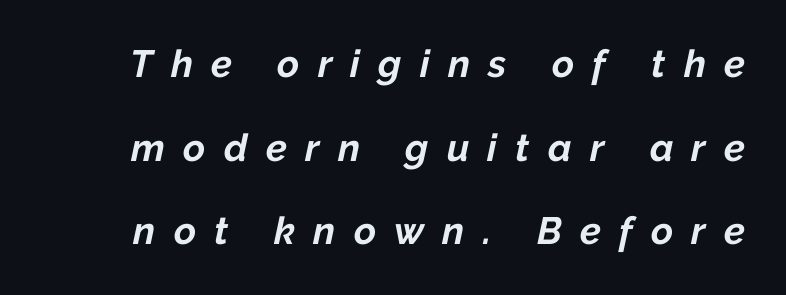
These lines were composed using italics. Proportional: the letters do not fall into vertical columns. The tracking reads as deliberately expanded to a designer's eye. Horizontal bands of white between lines are thick stripes.
